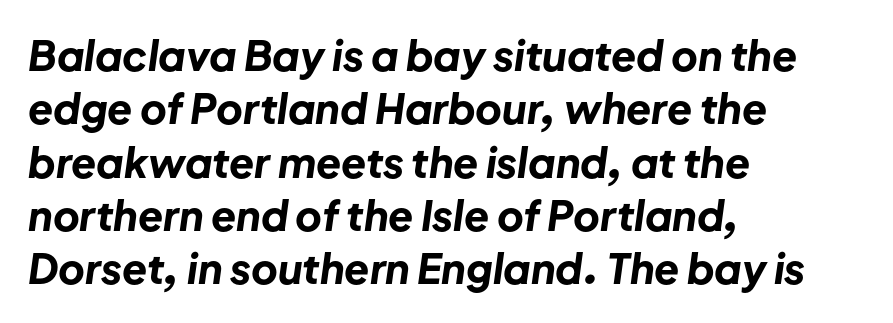
A bare baseline throughout the passage. The space between consecutive lines is moderate. The strokes are fattened all the way to bold. Letter spacing: default. Short and long lines alike share a common starting point at left.
